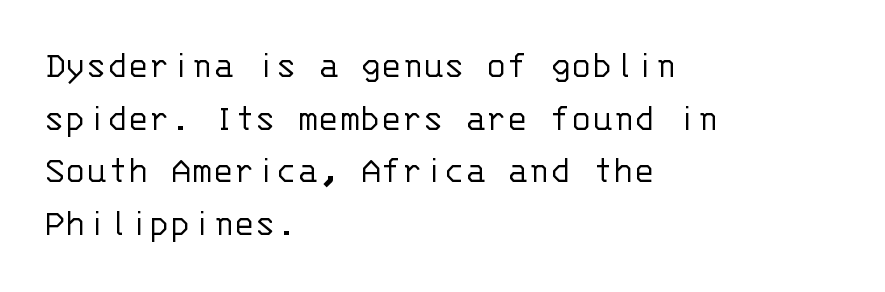
The designer went with a sans here, leaving each stem footless. Observe the ordinary spacing: letters are neighbours, not strangers. The font's upright variant was chosen for this text. The ragged edge is on the right, which tells us the setting is flush left.
